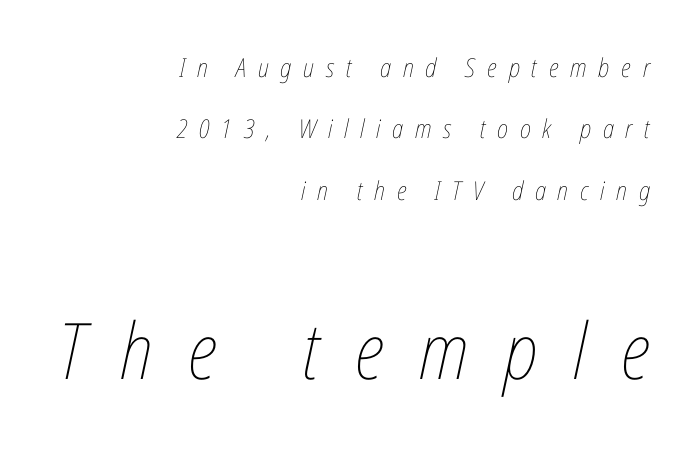
The image shows 78 px thin, condensed type, italic (leaning right); set right-aligned, loose line spacing (2.36x), unusually wide letter spacing (+0.45 em), not underlined; the second (bottom) block is 3.0x larger; low stroke contrast and a medium x-height.
